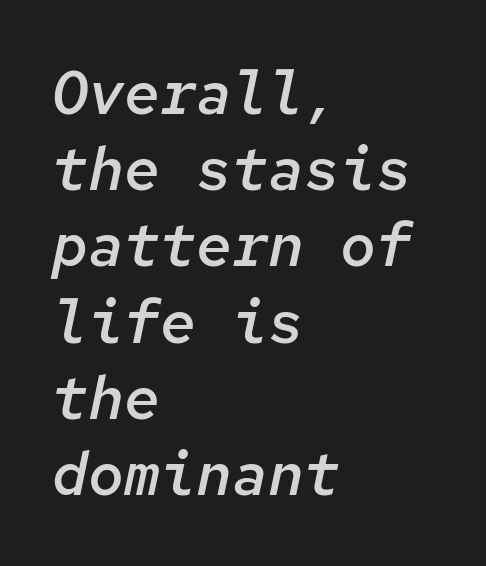
The image shows 60 px semibold type, italic (leaning right), monospaced; set left-aligned, normal line spacing (1.27x), normal letter spacing, not underlined; low stroke contrast and a medium x-height.
